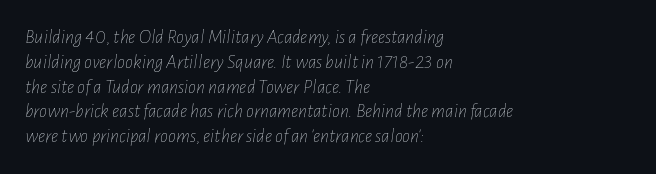
Q: Is the text bold? A: No.
Q: Is the text italic (slanted)? A: Yes, it leans right by about 7 degrees.
Q: Is the text underlined? A: No.
Q: How is the paragraph aligned? A: Left-aligned.
Q: Is the spacing between letters normal or unusually wide? A: Normal.
